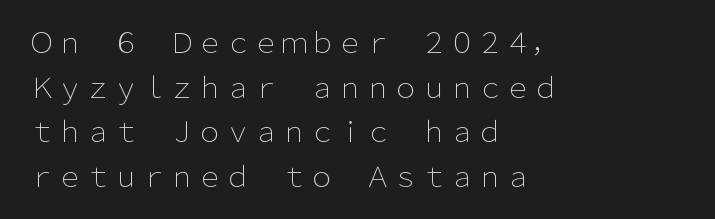
The image shows 28 px light sans-serif type, upright; set left-aligned, normal line spacing (1.59x), normal letter spacing, not underlined; low stroke contrast and a medium x-height.
